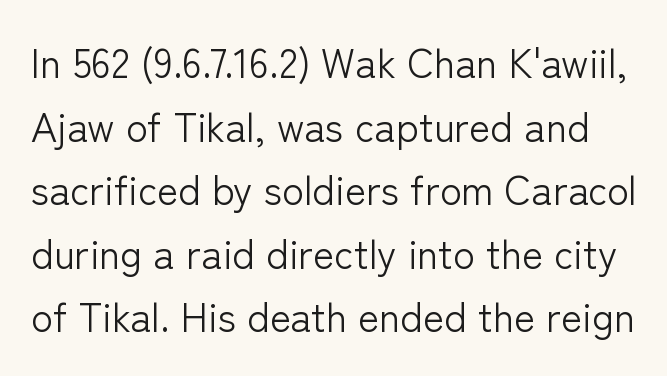
The image shows 40 px light sans-serif type, upright; set normal line spacing (1.59x), normal letter spacing, not underlined; low stroke contrast and a medium x-height.
